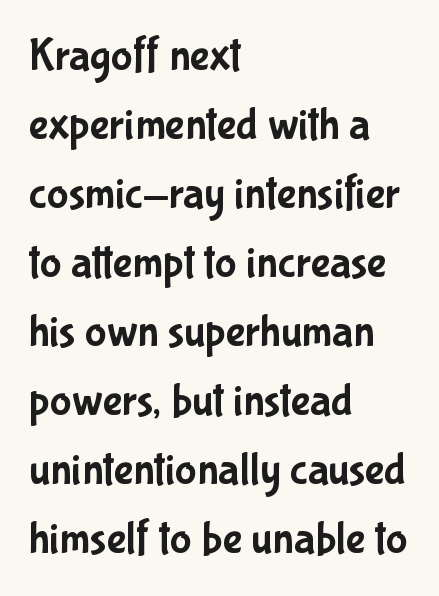
This block has exactly the height ordinary leading produces. Letter spacing: default. If you drew a ruler down the left edge, every line would touch it. The axis of the letterforms is exactly vertical.
